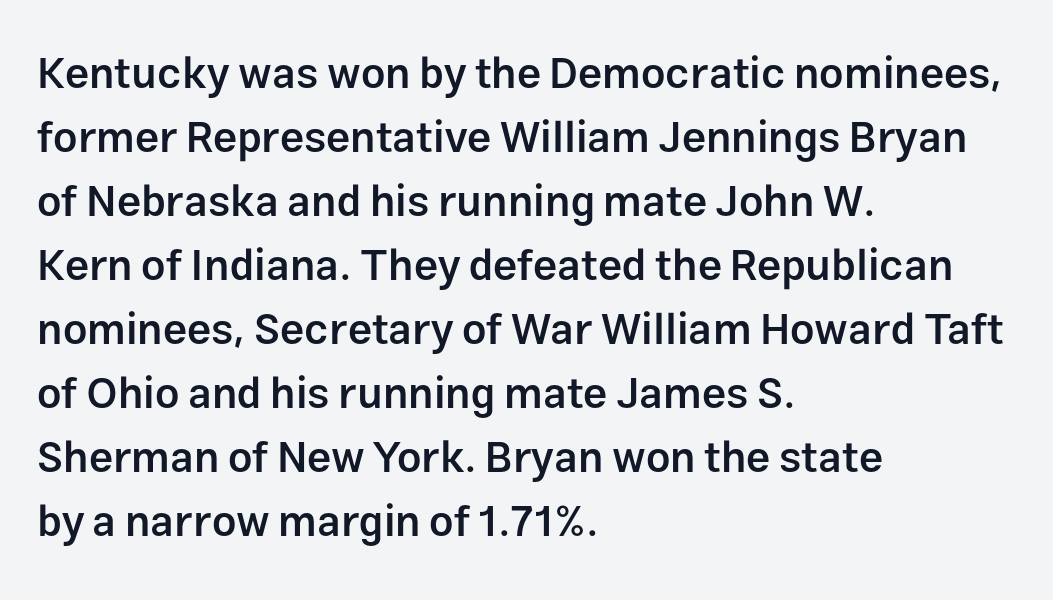
Type without underlining. Proportional: the letters do not fall into vertical columns. If you drew a line through each stem, it would be perfectly vertical. Line starts are locked; line ends wander.
